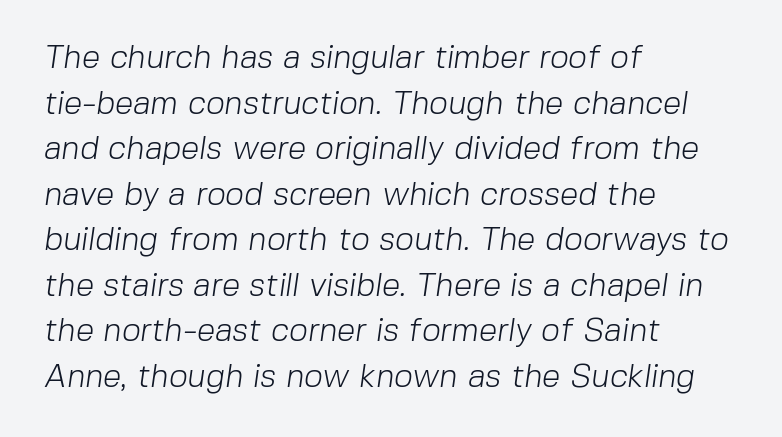
{"serif": "no", "bold": "no", "weight": "light", "width": "normal", "stroke_contrast": "low", "x_height": "medium", "monospaced": "no", "underline": "no", "align": "left", "line_spacing": "normal", "line_spacing_ratio": 1.38, "letter_spacing": "normal", "letter_spacing_em": 0.0, "glyph_px": 33}
